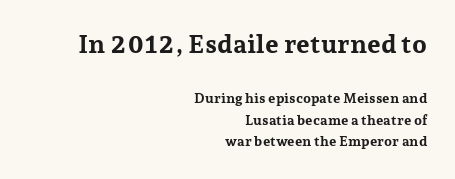
Q: Is the text bold? A: Yes.
Q: Is the text italic (slanted)? A: No, it is upright.
Q: Is the text underlined? A: No.
Q: How is the paragraph aligned? A: Right-aligned.
Q: Is the spacing between letters normal or unusually wide? A: Normal.
Q: Is the spacing between lines tight, normal or loose? A: Normal.
Q: Which block of text is set in a larger size, the first (top) or the second (bottom)? A: The first (top) one.
